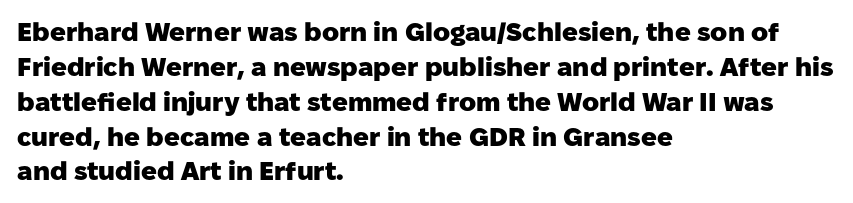
{"italic": "no", "bold": "yes", "underline": "no", "align": "left", "line_spacing": "normal", "line_spacing_ratio": 1.34, "letter_spacing": "normal", "letter_spacing_em": 0.0, "glyph_px": 26}
